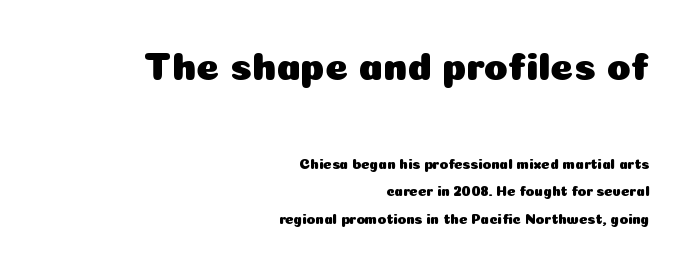
Q: Is the text italic (slanted)? A: No, it is upright.
Q: Is the typeface a serif or a sans-serif typeface? A: Sans-serif.
Q: Is the text underlined? A: No.
Q: How is the paragraph aligned? A: Right-aligned.
Q: Is the spacing between letters normal or unusually wide? A: Normal.
Q: Is the spacing between lines tight, normal or loose? A: Loose.
Q: Which block of text is set in a larger size, the first (top) or the second (bottom)? A: The first (top) one.
Q: Width (condensed, normal, or wide)? A: Normal.
Q: Stroke contrast? A: Low.
Q: x-height? A: Medium.
Q: Monospaced? A: No.
